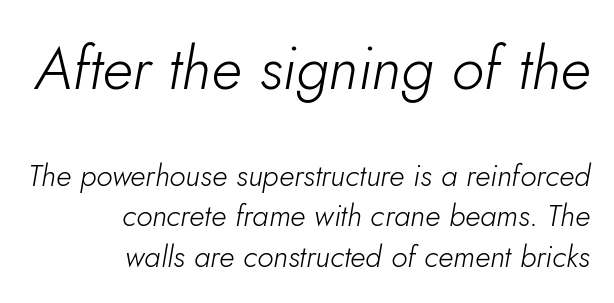
Casual observation: everything's shoved over to the right. The words here are not underlined. These lines are rendered in a variable-pitch font. The face used here is rendered with its standard letterfit. Of the two passages, the one on top uses the larger point size. The letters look calm and open, with moderate or lighter stems.
